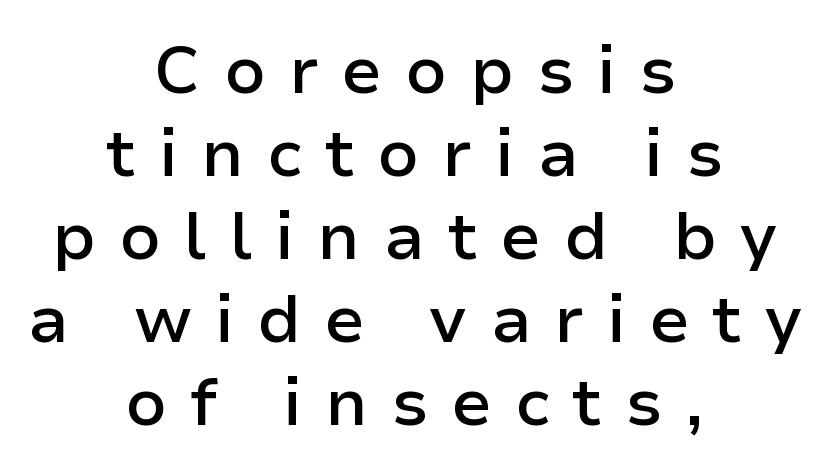
Q: Is the text bold? A: Semi-bold.
Q: Is the text italic (slanted)? A: No, it is upright.
Q: Is the typeface a serif or a sans-serif typeface? A: Sans-serif.
Q: Is the text underlined? A: No.
Q: How is the paragraph aligned? A: Centered.
Q: Is the spacing between letters normal or unusually wide? A: Unusually wide.
Q: Width (condensed, normal, or wide)? A: Normal.
Q: Stroke contrast? A: Low.
Q: x-height? A: Medium.
Q: Monospaced? A: No.
